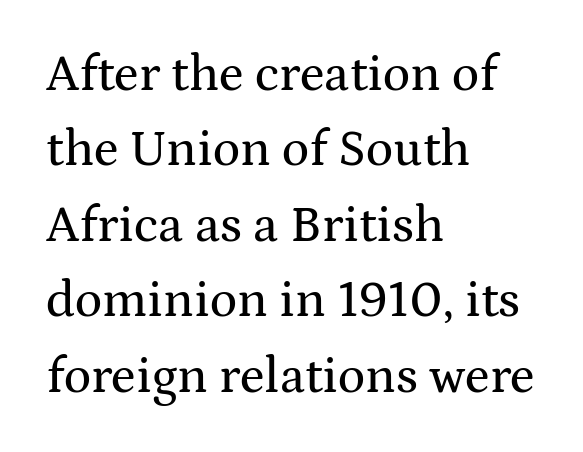
These lines were composed using upright roman letters. Clear beneath every line of the passage. Unlike a clean sans, this face finishes its strokes with serifs. Compared with typical paragraphs, the rows here are spaced about the same. Here the designer chose a conventional face with non-uniform glyph widths.
